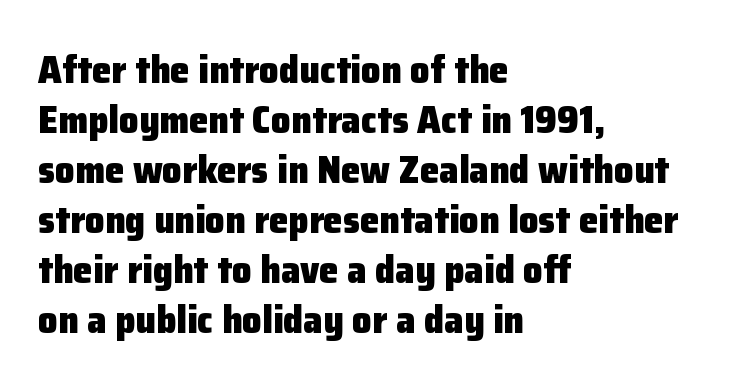
{"serif": "no", "italic": "no", "bold": "yes", "weight": "heavy", "width": "normal", "stroke_contrast": "low", "x_height": "medium", "monospaced": "no", "underline": "no", "align": "left", "line_spacing": "normal", "line_spacing_ratio": 1.28, "letter_spacing": "normal", "letter_spacing_em": 0.0, "glyph_px": 39}
